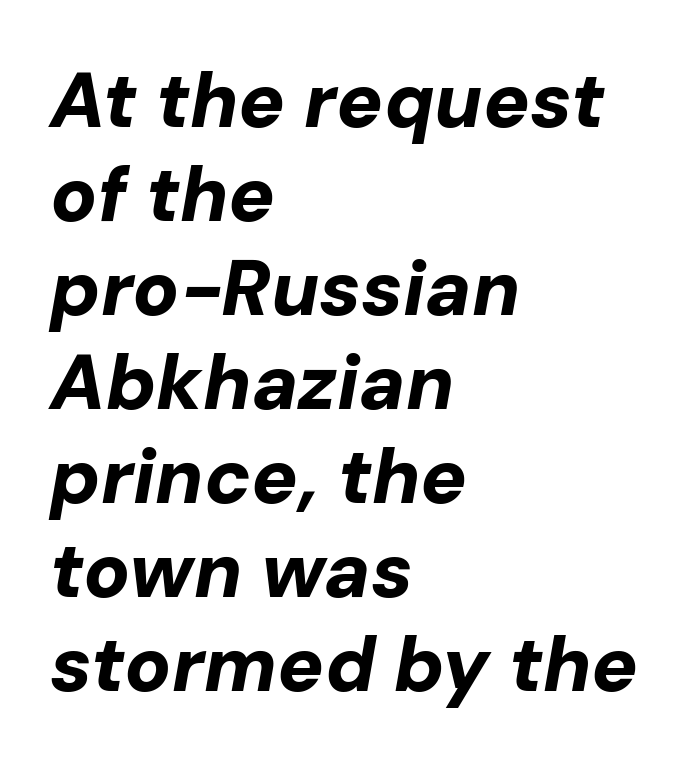
The image shows 77 px bold type, italic (leaning right); set left-aligned, line spacing 1.22x, normal letter spacing, not underlined; low stroke contrast and a medium x-height.
